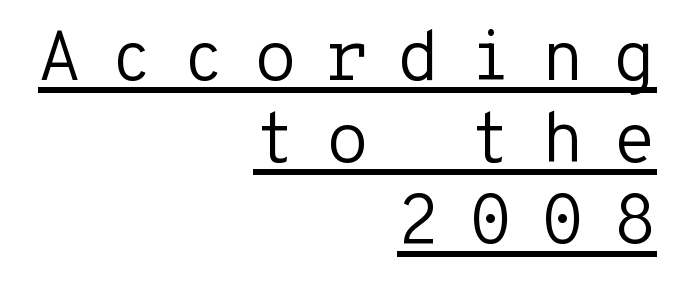
Q: Is the text bold? A: No.
Q: Is the text italic (slanted)? A: No, it is upright.
Q: Is the typeface a serif or a sans-serif typeface? A: Sans-serif.
Q: Is the text underlined? A: Yes.
Q: How is the paragraph aligned? A: Right-aligned.
Q: Is the spacing between letters normal or unusually wide? A: Unusually wide.
Q: Width (condensed, normal, or wide)? A: Normal.
Q: Stroke contrast? A: Low.
Q: x-height? A: Medium.
Q: Monospaced? A: Yes.
